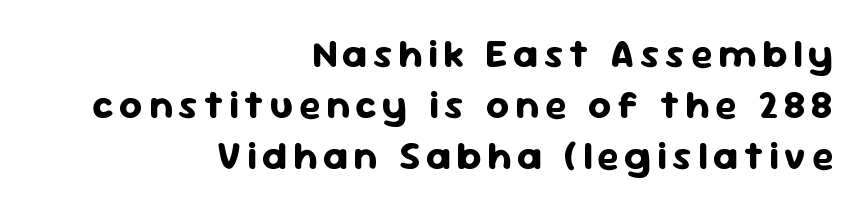
The leading is moderate, giving the passage an even texture. Check where the strokes stop: nothing finishes them off — pure sans. Any mark beneath the type? The region is blank. This rendering uses right alignment, leaving the left contour irregular. Heavy, bold letterforms.
